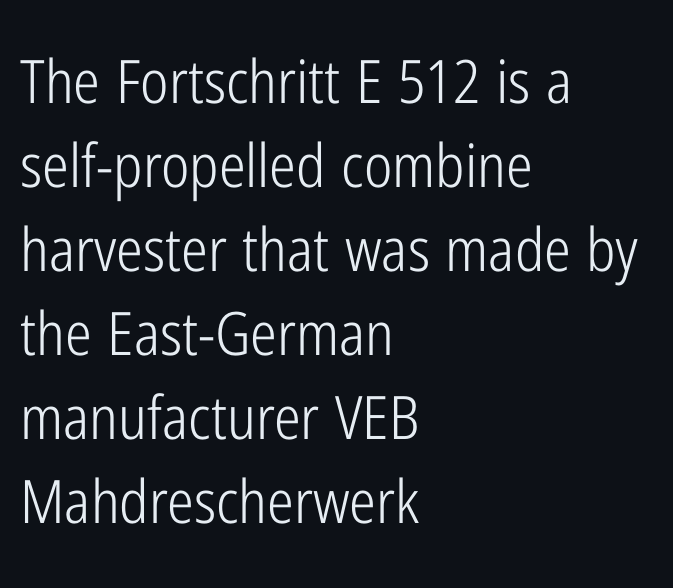
{"serif": "no", "italic": "no", "bold": "no", "weight": "light", "width": "condensed", "stroke_contrast": "low", "x_height": "medium", "monospaced": "no", "underline": "no", "align": "left", "line_spacing": "normal", "line_spacing_ratio": 1.4, "letter_spacing": "normal", "letter_spacing_em": 0.0, "glyph_px": 60}
